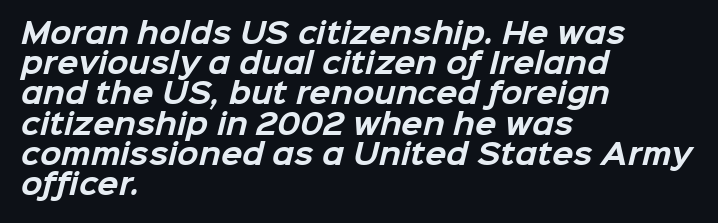
Q: Is the text bold? A: Yes.
Q: Is the typeface a serif or a sans-serif typeface? A: Sans-serif.
Q: Is the text underlined? A: No.
Q: How is the paragraph aligned? A: Left-aligned.
Q: Is the spacing between letters normal or unusually wide? A: Normal.
Q: Is the spacing between lines tight, normal or loose? A: Tight.
Q: Width (condensed, normal, or wide)? A: Normal.
Q: Stroke contrast? A: Low.
Q: x-height? A: Medium.
Q: Monospaced? A: No.
